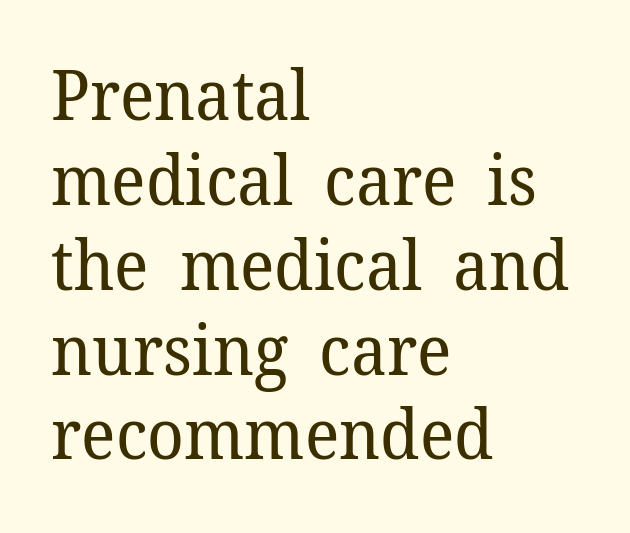
Q: Is the text bold? A: No.
Q: Is the text italic (slanted)? A: No, it is upright.
Q: Is the typeface a serif or a sans-serif typeface? A: Serif.
Q: Is the text underlined? A: No.
Q: How is the paragraph aligned? A: Left-aligned.
Q: Is the spacing between letters normal or unusually wide? A: Normal.
Q: Width (condensed, normal, or wide)? A: Normal.
Q: Stroke contrast? A: Low.
Q: x-height? A: Medium.
Q: Monospaced? A: No.
